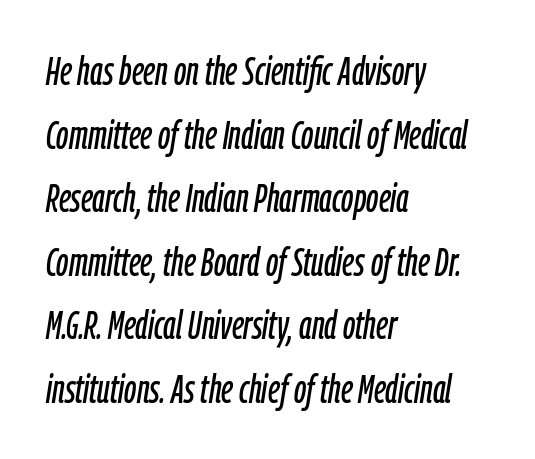
The image shows 40 px condensed type, italic (leaning right); set left-aligned, normal line spacing (1.59x), normal letter spacing, not underlined; low stroke contrast and a medium x-height.
